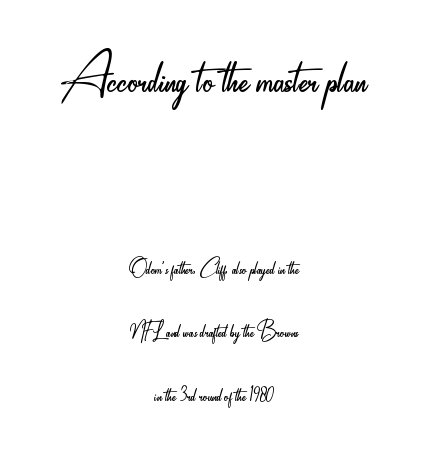
Q: Is the text bold? A: No.
Q: Is the text italic (slanted)? A: Yes.
Q: Is the typeface a serif or a sans-serif typeface? A: Sans-serif.
Q: Is the text underlined? A: No.
Q: How is the paragraph aligned? A: Centered.
Q: Is the spacing between letters normal or unusually wide? A: Normal.
Q: Is the spacing between lines tight, normal or loose? A: Loose.
Q: Which block of text is set in a larger size, the first (top) or the second (bottom)? A: The first (top) one.
Q: Width (condensed, normal, or wide)? A: Condensed.
Q: Stroke contrast? A: Low.
Q: x-height? A: Small.
Q: Monospaced? A: No.
